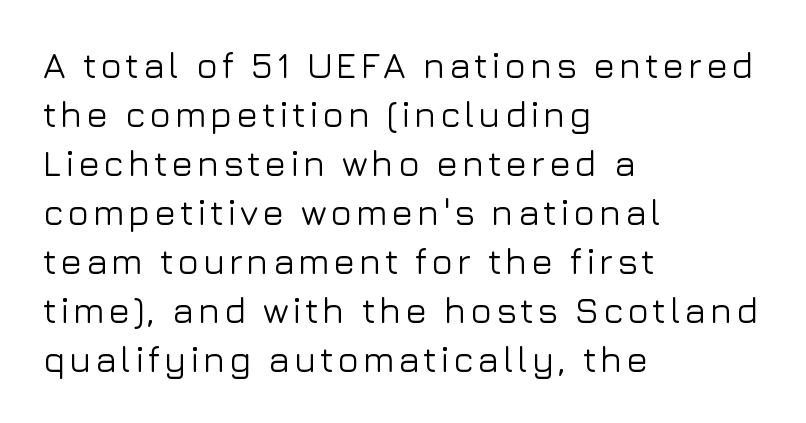
Q: Is the text italic (slanted)? A: No, it is upright.
Q: Is the typeface a serif or a sans-serif typeface? A: Sans-serif.
Q: Is the text underlined? A: No.
Q: How is the paragraph aligned? A: Left-aligned.
Q: Is the spacing between lines tight, normal or loose? A: Normal.
Q: Width (condensed, normal, or wide)? A: Normal.
Q: Stroke contrast? A: Low.
Q: x-height? A: Medium.
Q: Monospaced? A: No.
